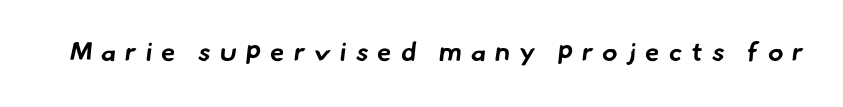
The tracking reads as deliberately expanded to a designer's eye. Every letter is thick-stroked: bold, no question. Type without underlining.
